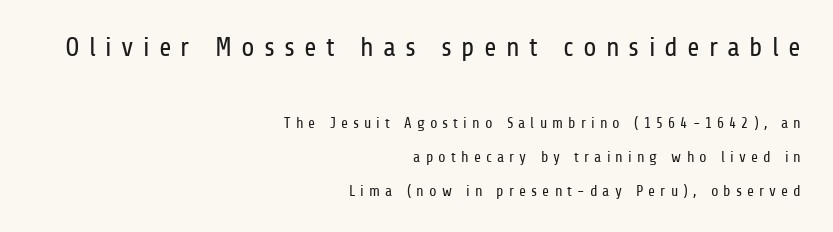
Plain, unruled lines of type. The lines in this sample share a right terminus and differ only in where they begin. In this sample the first text group is rendered at the bigger scale. Vertical strokes here are truly vertical. This rendering widens character spacing well past its baseline value. A quiet, ordinary-to-light weight characterises the typeface.
